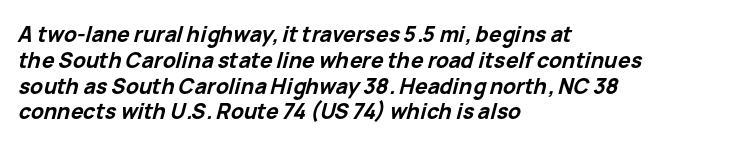
The image shows 21 px bold type, italic (leaning right); set left-aligned, line spacing 1.23x, normal letter spacing, not underlined.
